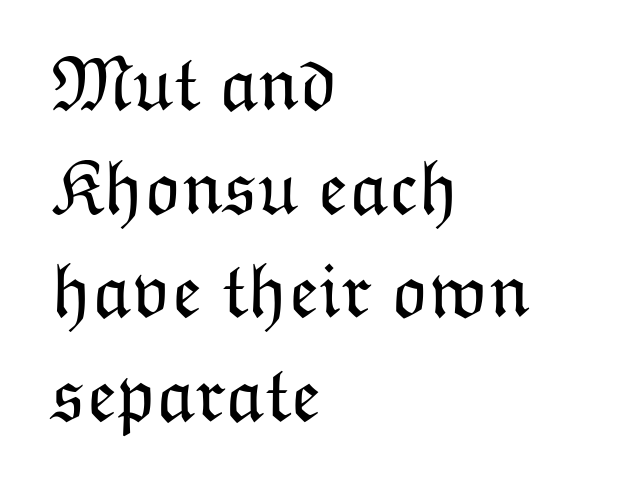
{"italic": "no", "bold": "no", "weight": "light", "width": "normal", "stroke_contrast": "low", "x_height": "medium", "monospaced": "no", "underline": "no", "align": "left", "line_spacing": "normal", "line_spacing_ratio": 1.33, "letter_spacing": "normal", "letter_spacing_em": 0.0, "glyph_px": 78}
